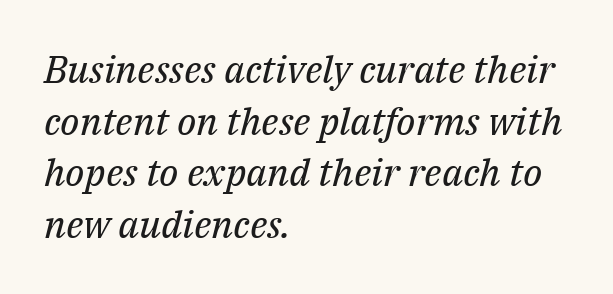
The tracking reads as untouched default to a designer's eye. Rows of type keep a routine distance in the vertical direction. The passage shown is typed in a proportional face where columns would drift. Rule under the text: the space is simply empty. The designer went with a serif here, giving each stem small feet.
